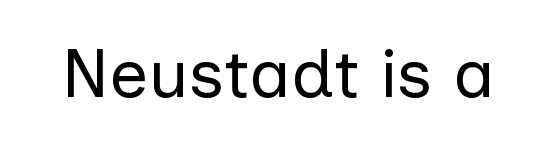
{"serif": "no", "italic": "no", "bold": "no", "weight": "regular", "width": "normal", "stroke_contrast": "low", "x_height": "medium", "monospaced": "no", "underline": "no", "letter_spacing": "normal", "letter_spacing_em": 0.0, "glyph_px": 69}
